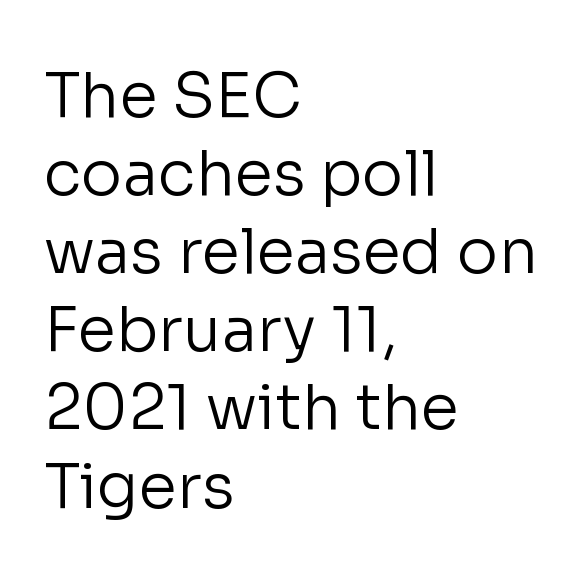
The image shows 62 px regular-weight sans-serif type, upright; set left-aligned, normal line spacing (1.26x), normal letter spacing, not underlined; low stroke contrast and a medium x-height.
